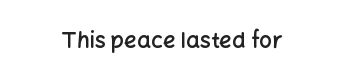
{"italic": "no", "bold": "semi", "underline": "no", "align": "center", "letter_spacing": "normal", "letter_spacing_em": 0.0, "glyph_px": 22}
